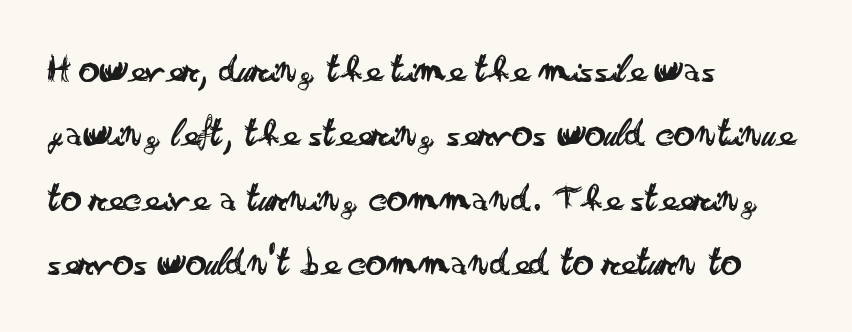
{"serif": "no", "italic": "no", "bold": "no", "weight": "regular", "width": "wide", "stroke_contrast": "low", "x_height": "small", "monospaced": "no", "underline": "no", "align": "left", "line_spacing": "normal", "line_spacing_ratio": 1.57, "letter_spacing": "normal", "letter_spacing_em": 0.0, "glyph_px": 41}
